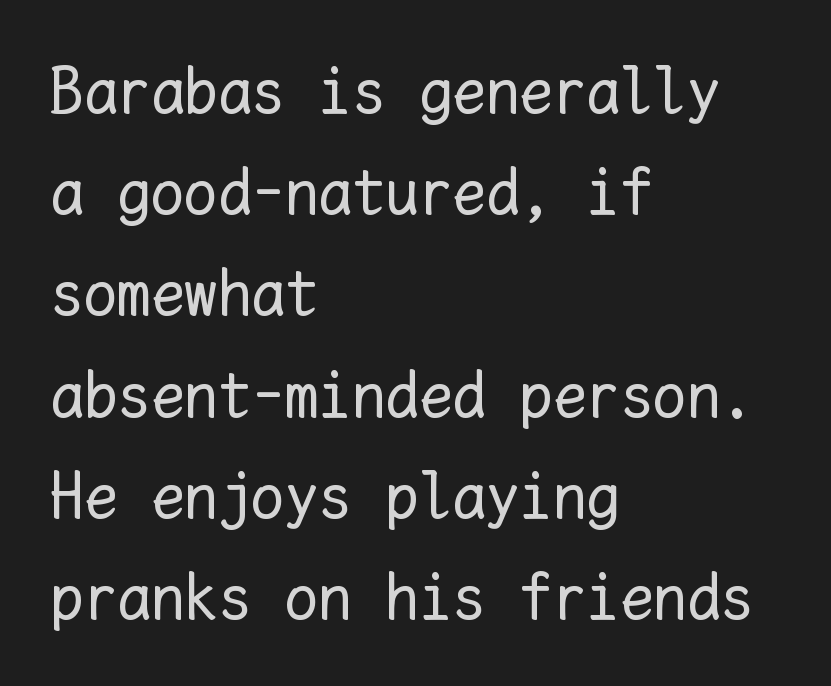
Q: Is the text bold? A: No.
Q: Is the text italic (slanted)? A: No, it is upright.
Q: Is the text underlined? A: No.
Q: How is the paragraph aligned? A: Left-aligned.
Q: Is the spacing between letters normal or unusually wide? A: Normal.
Q: Is the spacing between lines tight, normal or loose? A: Normal.
Q: Width (condensed, normal, or wide)? A: Normal.
Q: Stroke contrast? A: Low.
Q: x-height? A: Medium.
Q: Monospaced? A: Yes.
